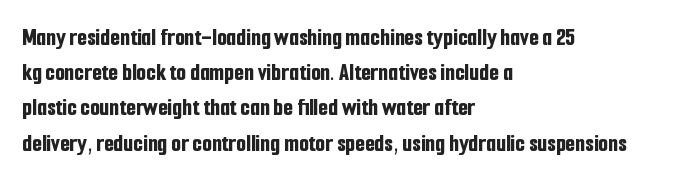
{"italic": "no", "bold": "yes", "underline": "no", "align": "left", "line_spacing": "normal", "line_spacing_ratio": 1.41, "letter_spacing": "normal", "letter_spacing_em": 0.0, "glyph_px": 25}
